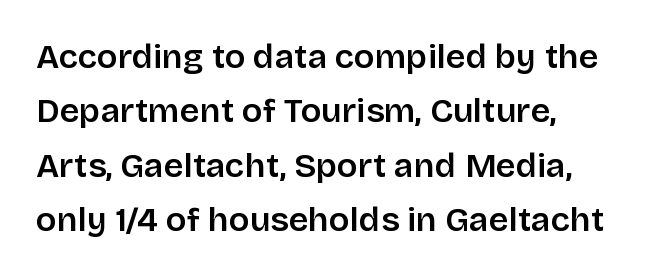
{"serif": "no", "italic": "no", "bold": "semi", "weight": "semibold", "width": "normal", "stroke_contrast": "low", "x_height": "large", "monospaced": "no", "underline": "no", "align": "left", "line_spacing": "normal", "line_spacing_ratio": 1.6, "letter_spacing": "normal", "letter_spacing_em": 0.0, "glyph_px": 34}
